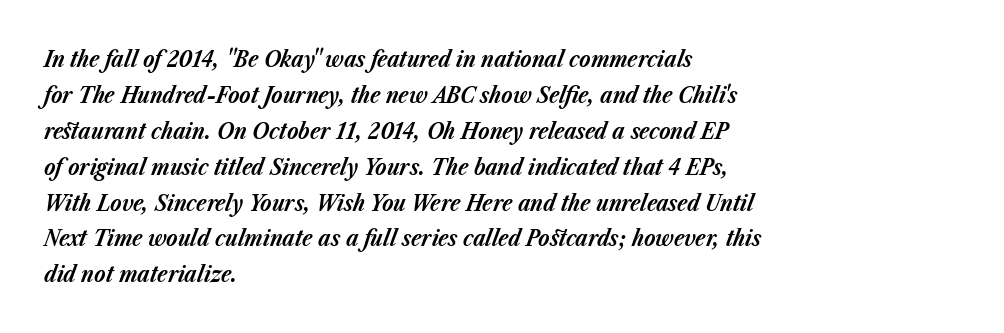
The image shows 23 px bold type, italic (leaning right); set left-aligned, normal line spacing (1.56x), normal letter spacing, not underlined.
